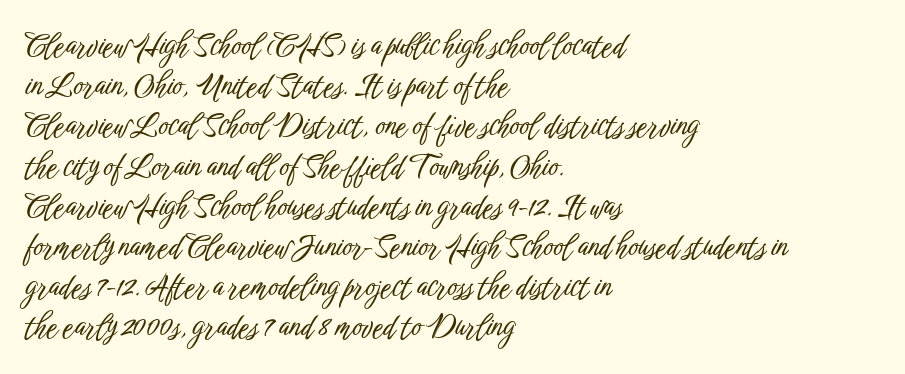
Q: Is the text italic (slanted)? A: Yes.
Q: Is the typeface a serif or a sans-serif typeface? A: Sans-serif.
Q: Is the text underlined? A: No.
Q: How is the paragraph aligned? A: Left-aligned.
Q: Is the spacing between letters normal or unusually wide? A: Normal.
Q: Is the spacing between lines tight, normal or loose? A: Normal.
Q: Width (condensed, normal, or wide)? A: Condensed.
Q: Stroke contrast? A: Low.
Q: x-height? A: Medium.
Q: Monospaced? A: No.
